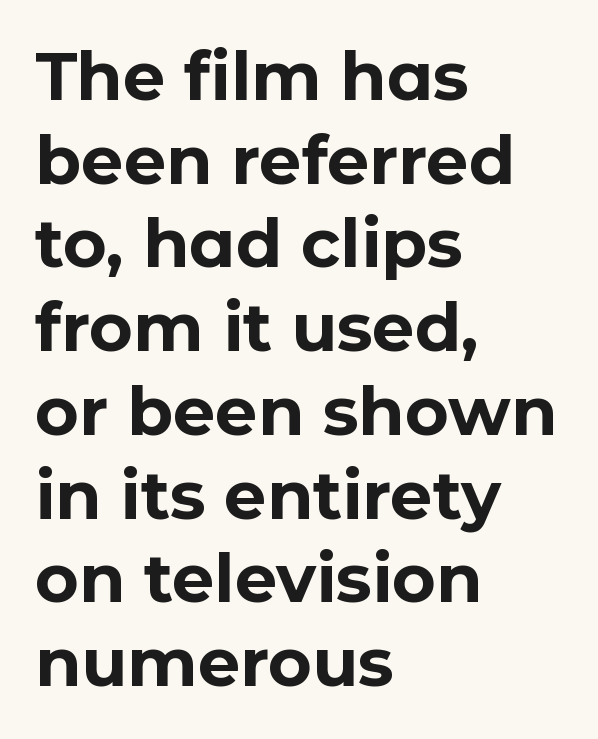
Q: Is the text bold? A: Yes.
Q: Is the text italic (slanted)? A: No, it is upright.
Q: Is the typeface a serif or a sans-serif typeface? A: Sans-serif.
Q: Is the text underlined? A: No.
Q: How is the paragraph aligned? A: Left-aligned.
Q: Is the spacing between letters normal or unusually wide? A: Normal.
Q: Is the spacing between lines tight, normal or loose? A: Normal.
Q: Width (condensed, normal, or wide)? A: Normal.
Q: Stroke contrast? A: Low.
Q: x-height? A: Medium.
Q: Monospaced? A: No.
